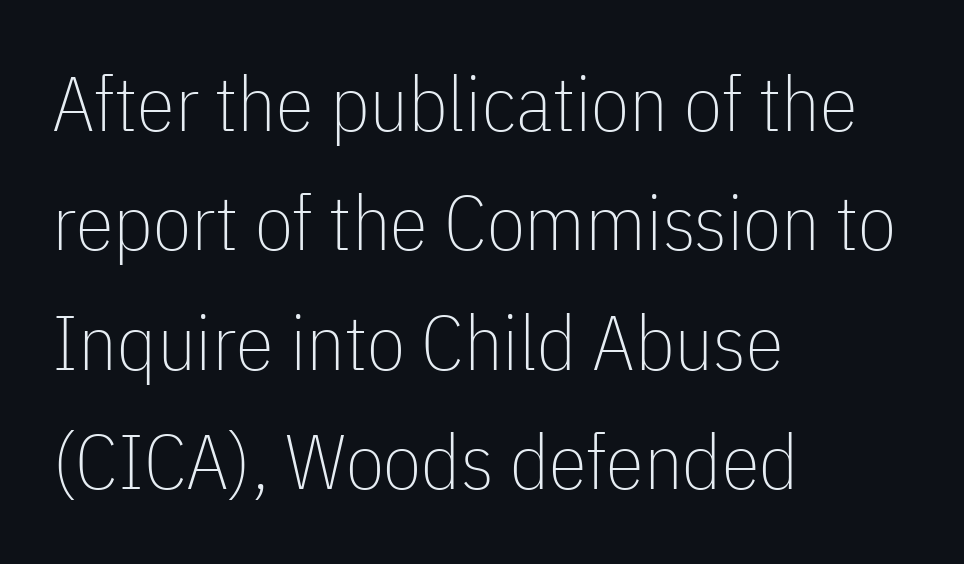
The weight tops out at a normal text grade. The passage shown is typeset with a sans-serif family. The lettering holds an erect, upright posture throughout. The passage shown is typed in a proportional face where columns would drift.
